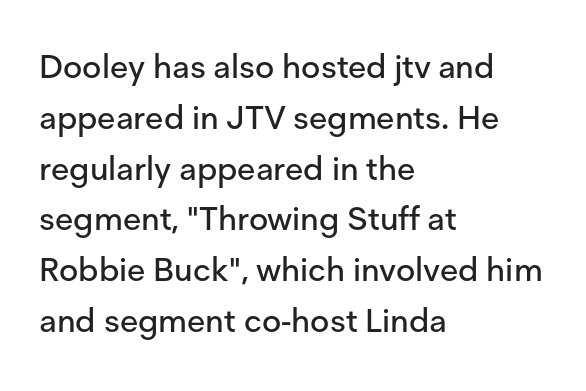
{"serif": "no", "italic": "no", "width": "normal", "stroke_contrast": "low", "x_height": "medium", "monospaced": "no", "underline": "no", "align": "left", "line_spacing": "normal", "line_spacing_ratio": 1.54, "letter_spacing": "normal", "letter_spacing_em": 0.0, "glyph_px": 33}
